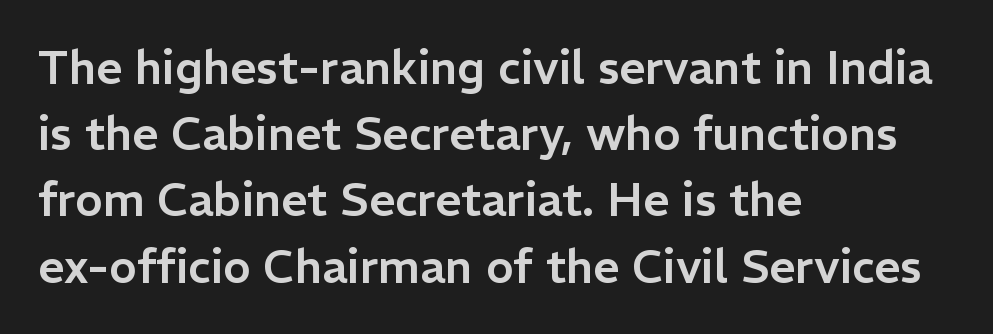
Has an underline been added? It has not. These lines were composed using upright roman letters. A typesetter would call this proportional, since set widths differ per character. This sample is left-justified, so line endings fall wherever the words run out. The rendering shows plain stroke endings on the letterforms — a sans-serif design. These lines keep a tight, regular rhythm from letter to letter.
